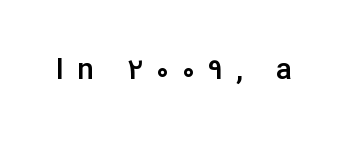
Q: Is the text bold? A: Semi-bold.
Q: Is the text italic (slanted)? A: No, it is upright.
Q: Is the typeface a serif or a sans-serif typeface? A: Sans-serif.
Q: Is the text underlined? A: No.
Q: Is the spacing between letters normal or unusually wide? A: Unusually wide.
Q: Width (condensed, normal, or wide)? A: Normal.
Q: Stroke contrast? A: Low.
Q: x-height? A: Medium.
Q: Monospaced? A: No.
